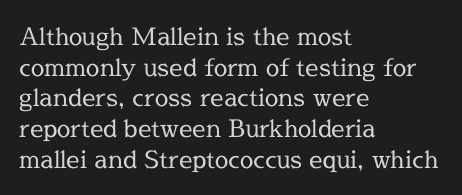
The image shows 24 px text type, upright; set left-aligned, normal line spacing (1.28x), normal letter spacing, not underlined.
